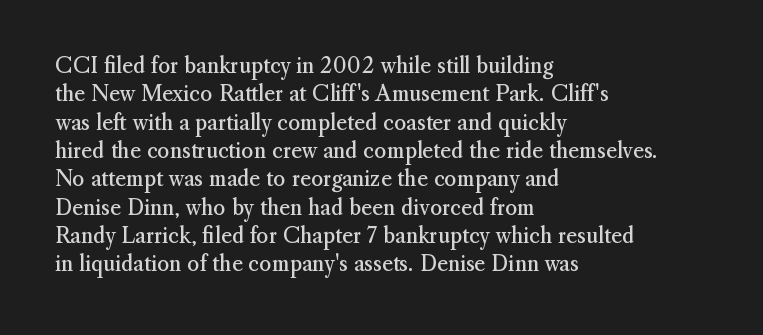
Q: Is the text bold? A: No.
Q: Is the text italic (slanted)? A: No, it is upright.
Q: Is the text underlined? A: No.
Q: How is the paragraph aligned? A: Left-aligned.
Q: Is the spacing between letters normal or unusually wide? A: Normal.
Q: Is the spacing between lines tight, normal or loose? A: Normal.
